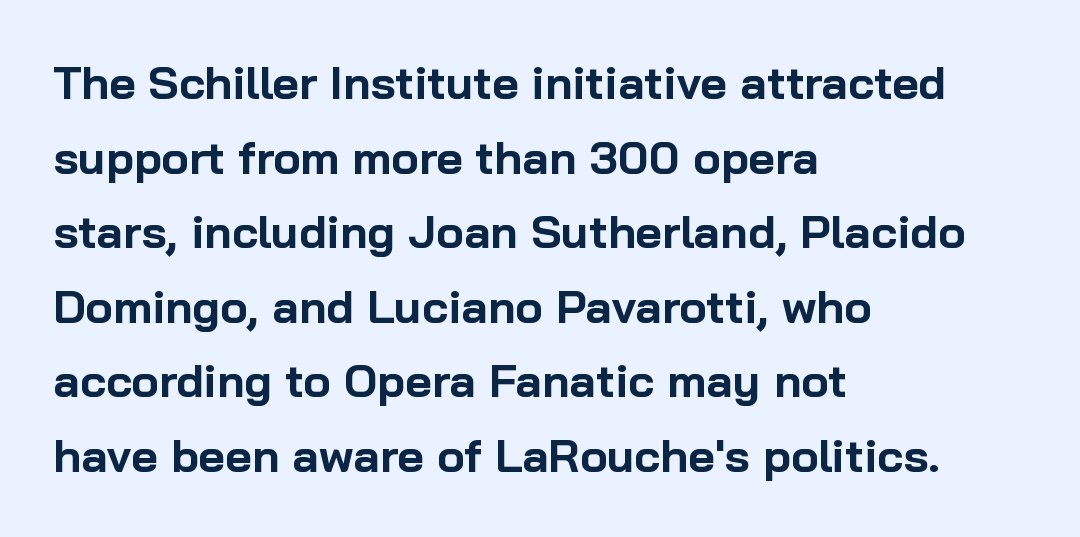
The strip under each line holds only bare page. Font category for this specimen: sans-serif. Designer's note — italics off, roman on. Character widths vary here, with narrow letters taking less room than wide ones. A classic flush-left, rag-right setting is used for this passage. Words appear dense and cohesive because spacing is normal.
